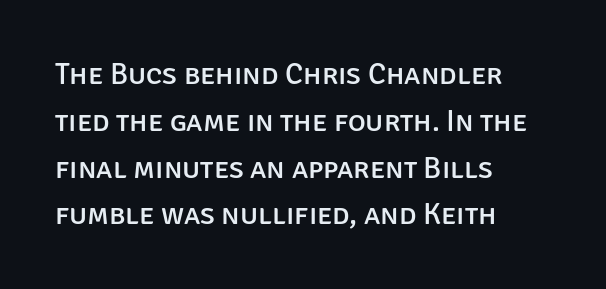
The lettering holds an erect, upright posture throughout. The leading is moderate, giving the passage an even texture. Honestly, the letter spacing is just normal — you wouldn't notice it. You could not count columns in this text — the font is proportionally spaced. This rendering uses left alignment, leaving the right contour irregular.
